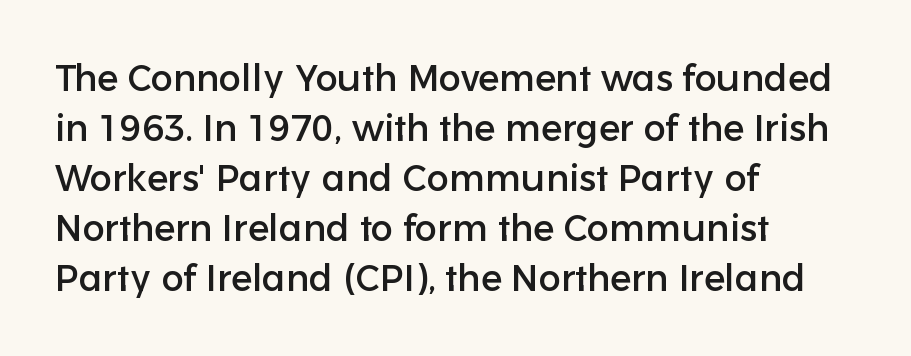
{"serif": "no", "italic": "no", "width": "normal", "stroke_contrast": "low", "x_height": "medium", "monospaced": "no", "underline": "no", "align": "left", "line_spacing": "normal", "line_spacing_ratio": 1.35, "letter_spacing": "normal", "letter_spacing_em": 0.0, "glyph_px": 37}
